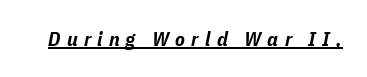
As a designer I'd log this as weight 700, bold. This sample uses expanded letter spacing, leaving extra air between glyphs. Italic? Definitely — the glyphs are oblique. The typesetter has applied underlining to the passage shown.
